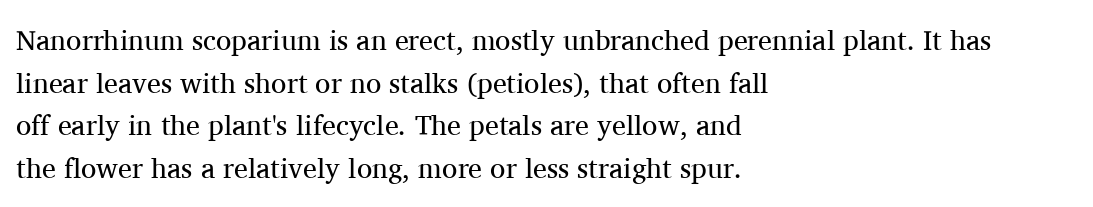
This rendering uses left alignment, leaving the right contour irregular. If you measured baseline to baseline, you'd find a middling distance. Is there any slant? The stems are plumb. Is this a fixed-width face? No — the glyphs have proportional, varying widths.
